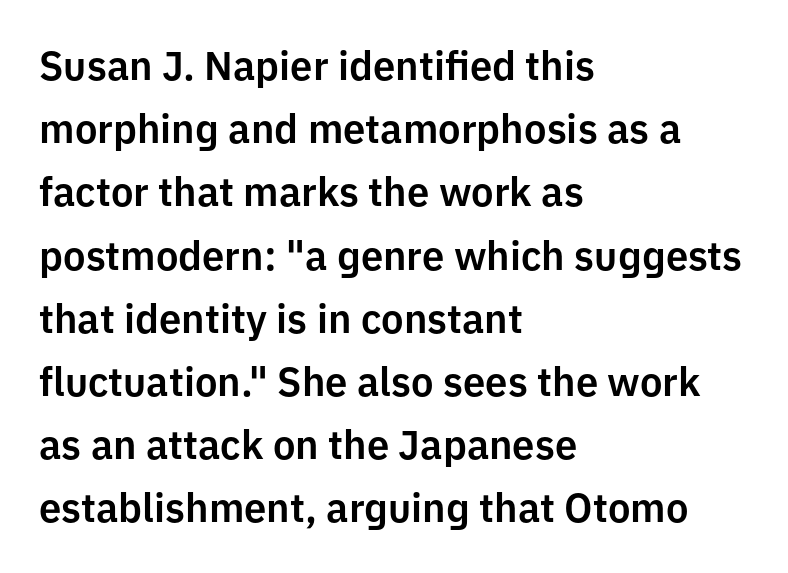
Vertically, the passage feels balanced, rows spaced as you'd expect. Ordinary non-slanted type is in use. Nobody drew a line under any word here. The rendering keeps characters at their native spacing. Line beginnings align vertically; line endings do not.
